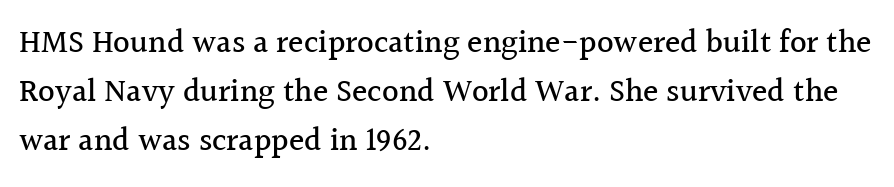
{"serif": "yes", "italic": "no", "width": "normal", "x_height": "medium", "monospaced": "no", "underline": "no", "align": "left", "line_spacing": "normal", "line_spacing_ratio": 1.53, "letter_spacing": "normal", "letter_spacing_em": 0.0, "glyph_px": 32}
